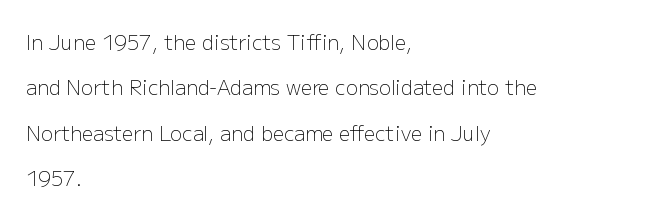
Type without underlining. The space between consecutive lines is lavish. Unbolded letterforms with no extra heft. In terms of posture, this sample is upright. Inter-character spacing is left at the font's built-in metrics.
